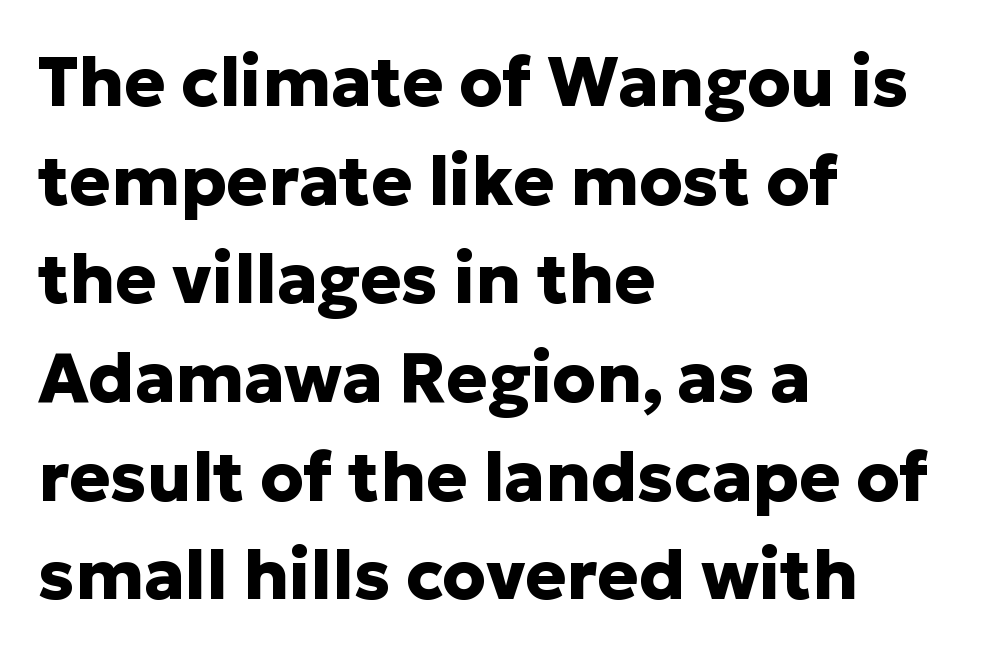
{"serif": "no", "italic": "no", "bold": "yes", "weight": "heavy", "width": "normal", "stroke_contrast": "low", "x_height": "medium", "monospaced": "no", "underline": "no", "align": "left", "line_spacing": "normal", "line_spacing_ratio": 1.43, "letter_spacing": "normal", "letter_spacing_em": 0.0, "glyph_px": 69}
